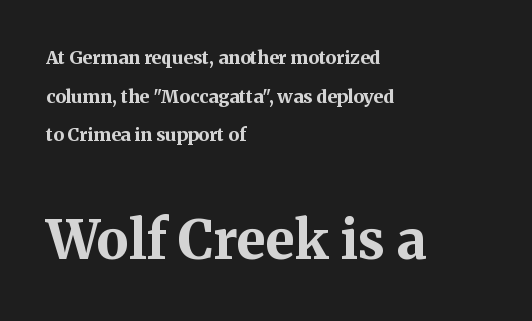
This is serif lettering, the kind often seen in printed books. Is the type bold? Yes — the strokes are clearly thick and heavy. Horizontal alignment here is leftward, the default for most running prose. The block sitting lower on the canvas is the one with enlarged characters. Students, note that the glyphs here touch the page at normal intervals.
